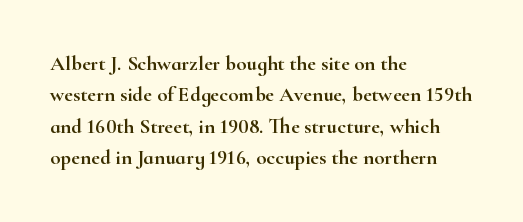
{"italic": "no", "underline": "no", "align": "left", "line_spacing": "normal", "line_spacing_ratio": 1.5, "letter_spacing": "normal", "letter_spacing_em": 0.0, "glyph_px": 21}
